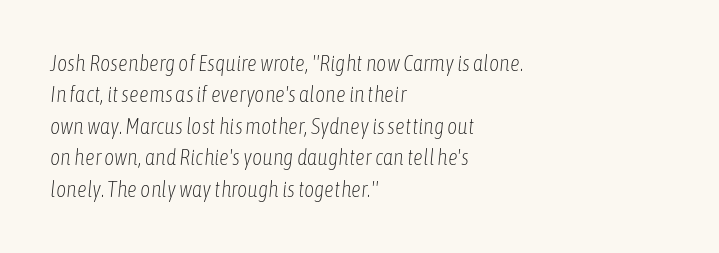
{"italic": "yes", "lean": "right", "slant_degrees": 6, "bold": "no", "underline": "no", "align": "left", "line_spacing": "normal", "line_spacing_ratio": 1.43, "letter_spacing": "normal", "letter_spacing_em": 0.0, "glyph_px": 22}
